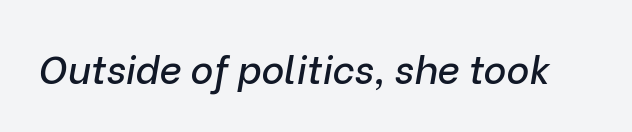
The image shows 39 px text type, italic (leaning right); set normal letter spacing, not underlined; low stroke contrast and a medium x-height.
